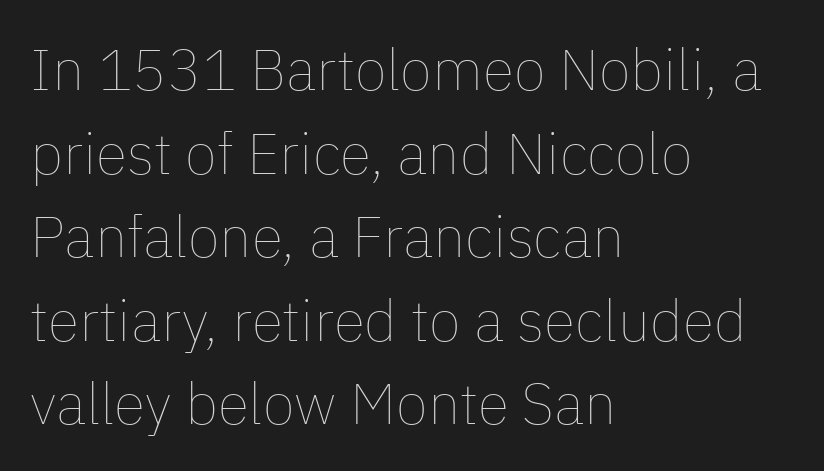
{"italic": "no", "bold": "no", "weight": "thin", "width": "normal", "stroke_contrast": "low", "x_height": "medium", "monospaced": "no", "underline": "no", "align": "left", "line_spacing": "normal", "line_spacing_ratio": 1.44, "letter_spacing": "normal", "letter_spacing_em": 0.0, "glyph_px": 58}
